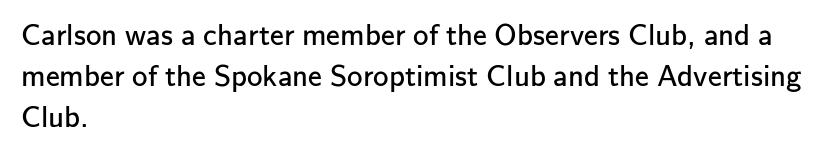
{"serif": "no", "italic": "no", "bold": "no", "weight": "regular", "width": "normal", "stroke_contrast": "low", "x_height": "small", "monospaced": "no", "underline": "no", "align": "left", "line_spacing": "normal", "line_spacing_ratio": 1.33, "letter_spacing": "normal", "letter_spacing_em": 0.0, "glyph_px": 31}
